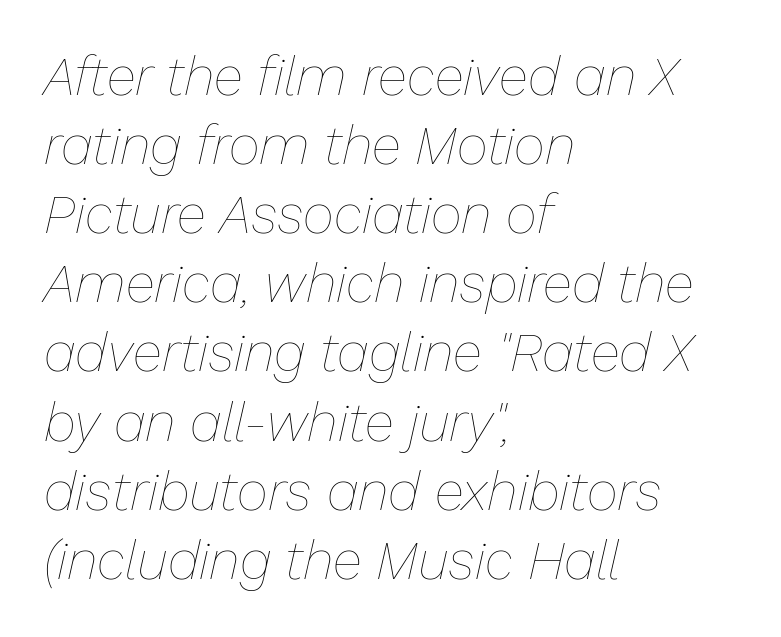
Note the varied advance widths — an 'i' is clearly narrower than an 'm'. Caption: standard tracking, unaltered. Yep, that's italic — everything's leaning. The strokes are not fattened; the text isn't bold.
